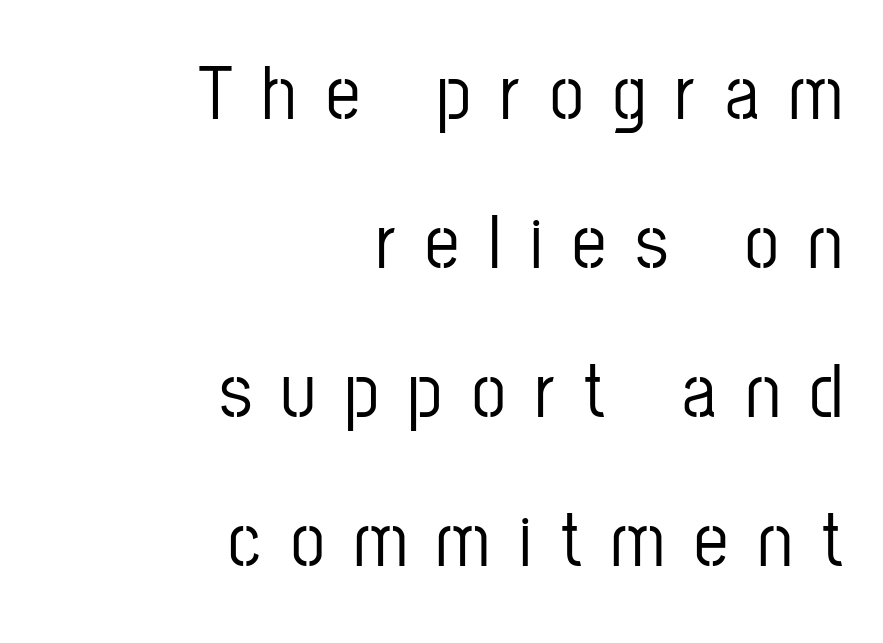
The image shows 76 px condensed sans-serif type, upright; set right-aligned, loose line spacing (1.96x), unusually wide letter spacing (+0.39 em), not underlined; low stroke contrast and a medium x-height.
